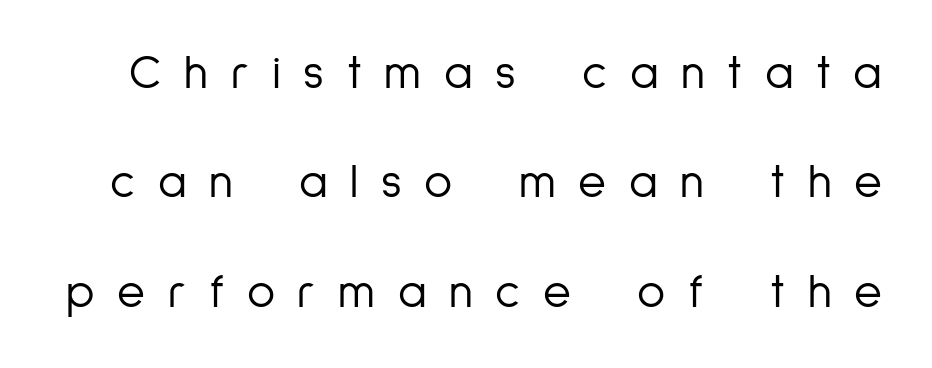
The area under the type is left untouched. Is the letter spacing exaggerated? Yes — the characters are pushed far apart. Varying glyph widths throughout — classic text-font behaviour. The designer went with a sans here, leaving each stem footless. Weight: not bold — regular or lighter. In terms of posture, this sample is upright.
